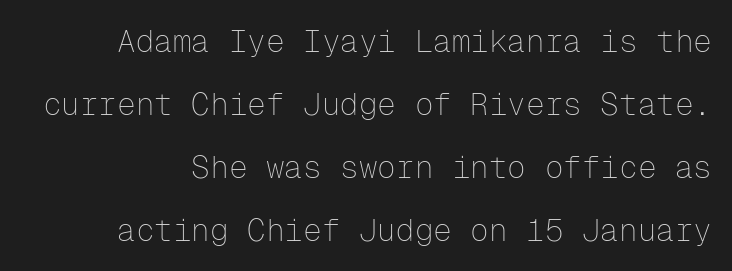
A bare baseline throughout the passage. Quick note: not italic, upright. Weight: in the light-to-regular range. Summary of vertical rhythm: relaxed, with wide interline spacing.
